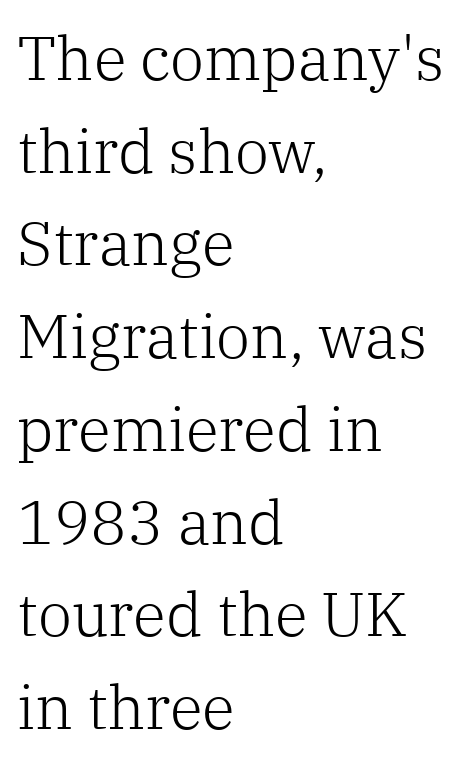
Think of a printed novel: that variable character pitch is what you see here. The line texture is even and compact thanks to regular tracking. Lines of text with bare space underneath. This is roman type, the default non-slanted kind.
